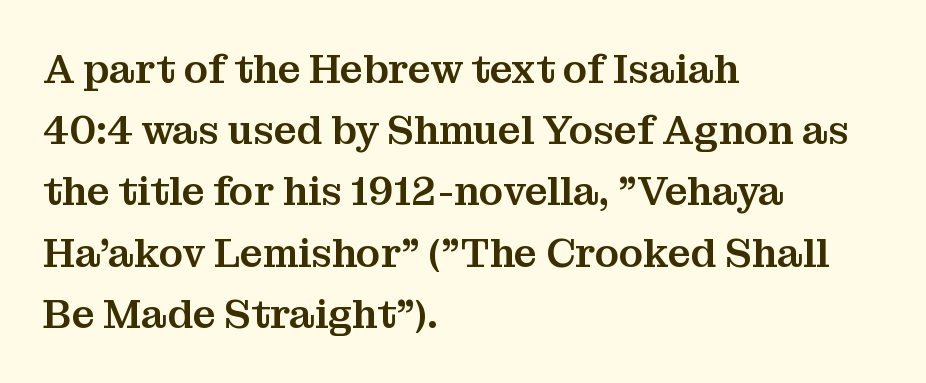
Q: Is the text italic (slanted)? A: No, it is upright.
Q: Is the typeface a serif or a sans-serif typeface? A: Serif.
Q: Is the text underlined? A: No.
Q: How is the paragraph aligned? A: Left-aligned.
Q: Is the spacing between letters normal or unusually wide? A: Normal.
Q: Is the spacing between lines tight, normal or loose? A: Normal.
Q: Width (condensed, normal, or wide)? A: Normal.
Q: Stroke contrast? A: Medium.
Q: x-height? A: Medium.
Q: Monospaced? A: No.
